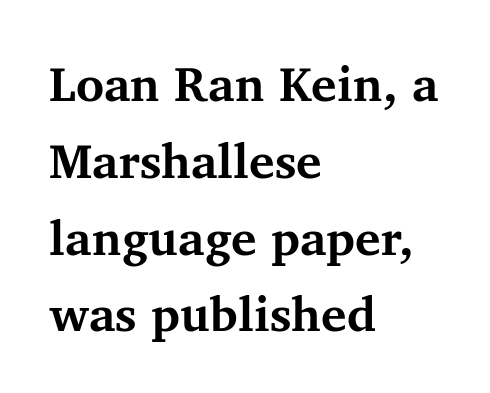
Observe the serifs anchoring each vertical stroke in this sample. Is the letter spacing exaggerated? No — it looks like the ordinary default. This is heavy type, rendered in bold. The paragraph shown leans on its left margin.
